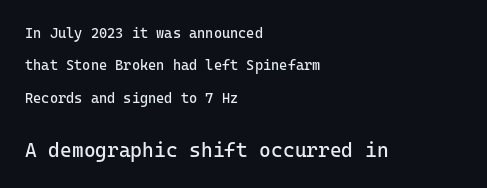
{"italic": "no", "bold": "no", "underline": "no", "align": "left", "line_spacing": "loose", "line_spacing_ratio": 2.32, "letter_spacing": "normal", "letter_spacing_em": 0.0, "larger_block": "second", "size_ratio": 1.43, "glyph_px": 20}
